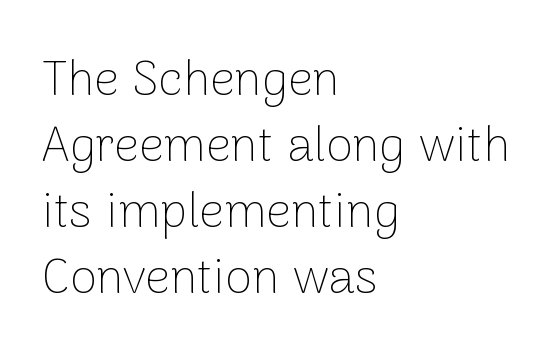
Q: Is the text bold? A: No.
Q: Is the text italic (slanted)? A: No, it is upright.
Q: Is the typeface a serif or a sans-serif typeface? A: Sans-serif.
Q: Is the text underlined? A: No.
Q: How is the paragraph aligned? A: Left-aligned.
Q: Is the spacing between letters normal or unusually wide? A: Normal.
Q: Is the spacing between lines tight, normal or loose? A: Normal.
Q: Width (condensed, normal, or wide)? A: Normal.
Q: Stroke contrast? A: Low.
Q: x-height? A: Medium.
Q: Monospaced? A: No.
